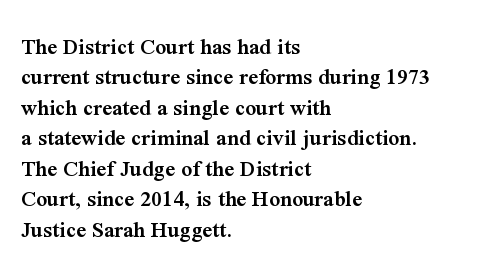
The paragraph shown leans on its left margin. A bit beefed up — I'd call it semibold rather than bold. The area under the type is left untouched. The horizontal fit of the characters is conventional and even. Students, observe: this is what conventionally led text looks like.
